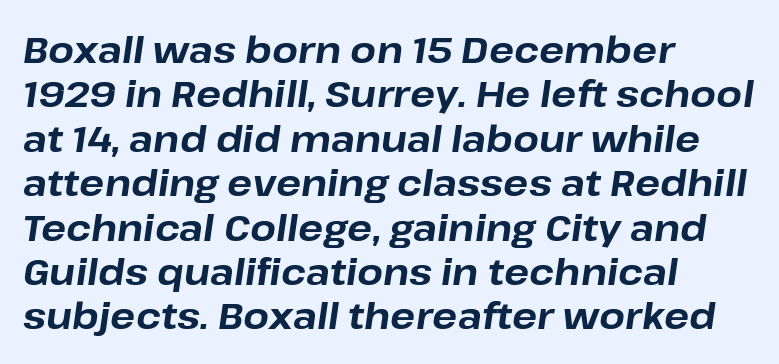
The image shows 37 px bold type, italic (leaning right); set left-aligned, line spacing 1.2x, normal letter spacing, not underlined; low stroke contrast and a medium x-height.
